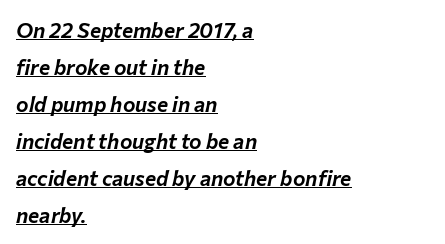
The image shows 21 px text type, italic (leaning right); set left-aligned, line spacing 1.76x, normal letter spacing, underlined.
